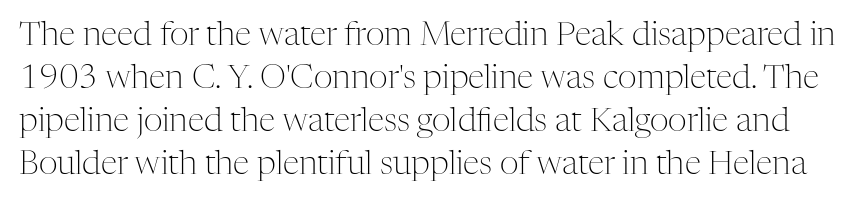
{"serif": "yes", "italic": "no", "bold": "no", "weight": "light", "width": "normal", "stroke_contrast": "medium", "x_height": "medium", "monospaced": "no", "underline": "no", "line_spacing": "normal", "line_spacing_ratio": 1.3, "letter_spacing": "normal", "letter_spacing_em": 0.0, "glyph_px": 33}
